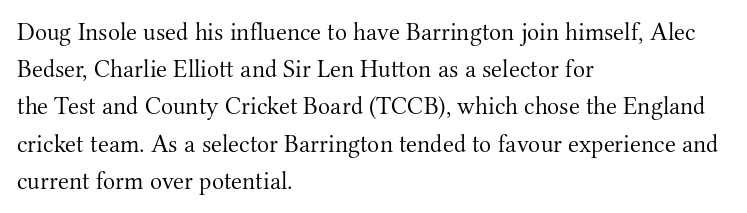
Q: Is the text bold? A: No.
Q: Is the text italic (slanted)? A: No, it is upright.
Q: Is the text underlined? A: No.
Q: How is the paragraph aligned? A: Left-aligned.
Q: Is the spacing between letters normal or unusually wide? A: Normal.
Q: Is the spacing between lines tight, normal or loose? A: Normal.
